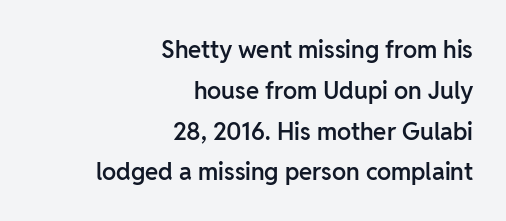
Teacher's note: observe the even right margin — that is flush-right alignment. Baseline-to-baseline distance is the conventional proportion of letter height. Descenders hang freely into open space. Nothing unusual about the tracking: characters are spaced as the font intends. A typesetter would mark this as roman, not italic.
